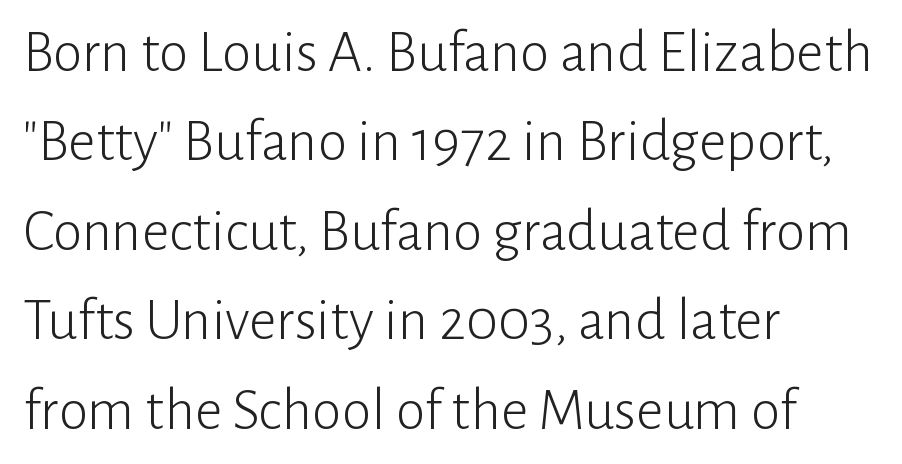
The image shows 60 px light sans-serif type, upright; set left-aligned, normal line spacing (1.49x), normal letter spacing, not underlined; low stroke contrast and a medium x-height.
